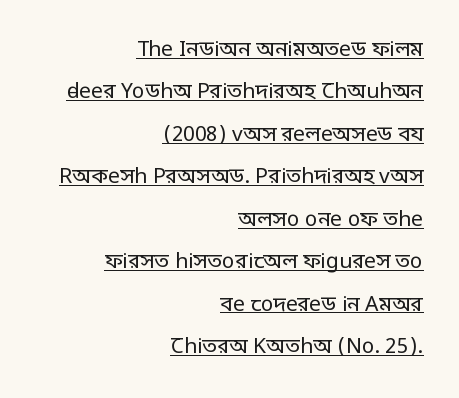
Posture: vertical. Each line of the rendering has a horizontal stroke beneath the glyphs. Honestly, the rows look like they've been pulled way apart. Right-aligned paragraph, ragged on the left.
